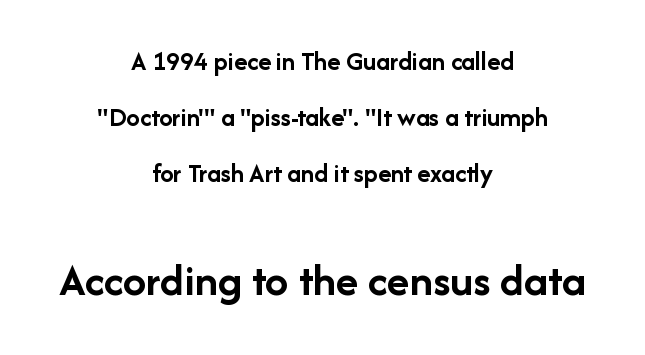
The image shows 47 px semibold sans-serif type, upright; set centered, loose line spacing (2.07x), normal letter spacing, not underlined; the second (bottom) block is 1.74x larger; low stroke contrast and a medium x-height.
